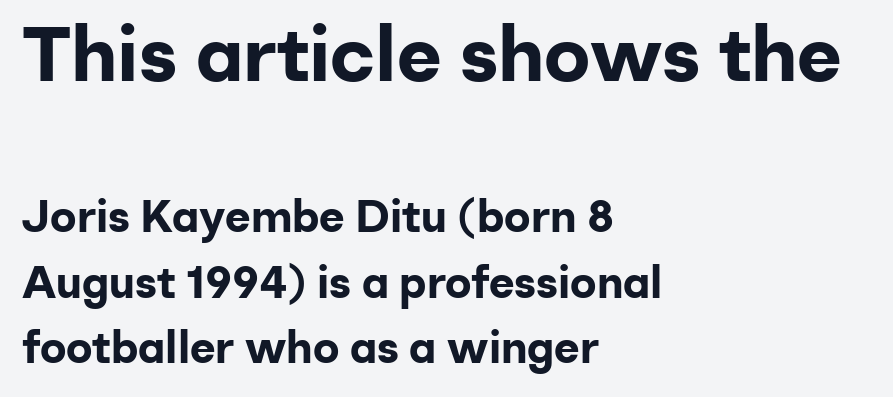
The image shows 77 px bold sans-serif type, upright; set left-aligned, normal line spacing (1.49x), normal letter spacing, not underlined; the first (top) block is 1.75x larger; low stroke contrast and a medium x-height.
